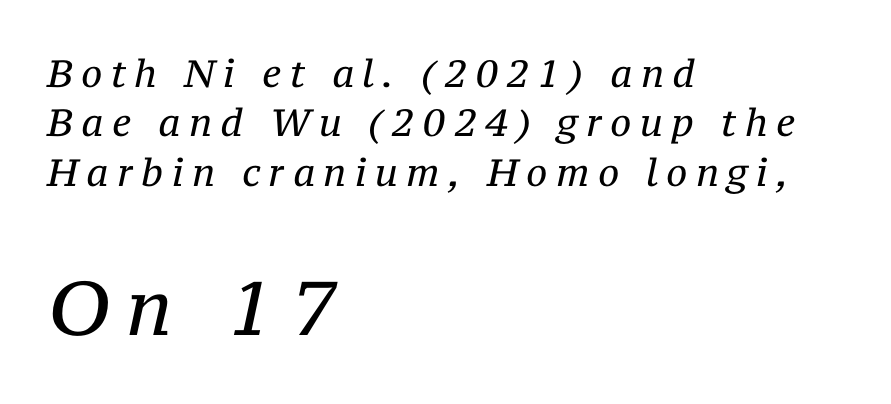
The image shows 76 px regular-weight serif type, italic (leaning right); set left-aligned, normal line spacing (1.3x), unusually wide letter spacing (+0.22 em), not underlined; the second (bottom) block is 2.0x larger; medium stroke contrast and a medium x-height.
